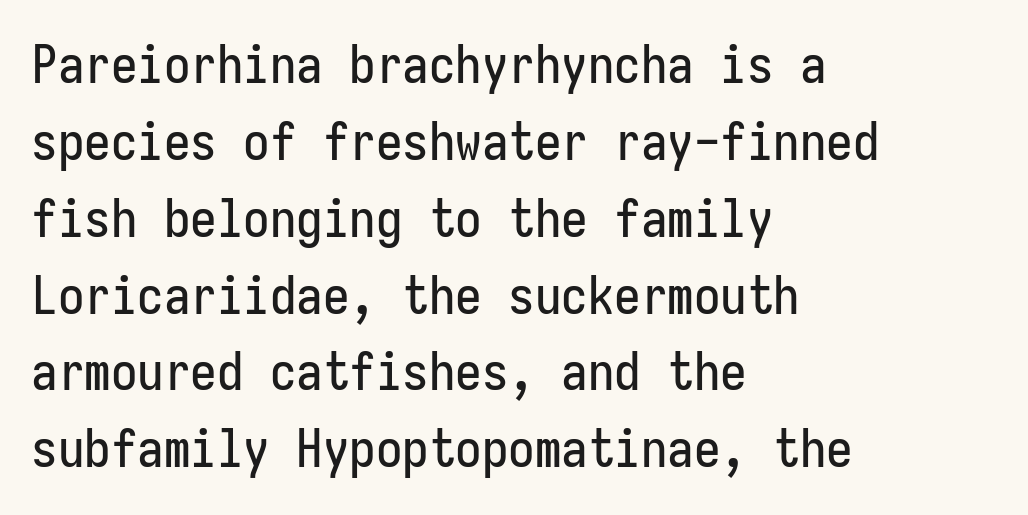
Alignment: flush left. Has an underline been added? It has not. A typesetter would mark this as roman, not italic. The rendering uses typewriter-style spacing with identical character cells. Stroke terminals: plain, sans-serif. A typesetter would call this leading conventional body-copy spacing.
